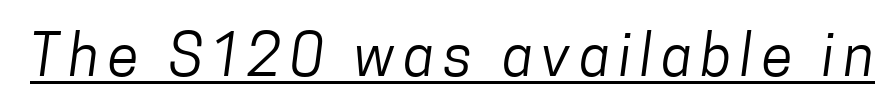
{"serif": "no", "bold": "no", "weight": "regular", "width": "condensed", "stroke_contrast": "low", "x_height": "medium", "monospaced": "no", "underline": "yes", "glyph_px": 57}
